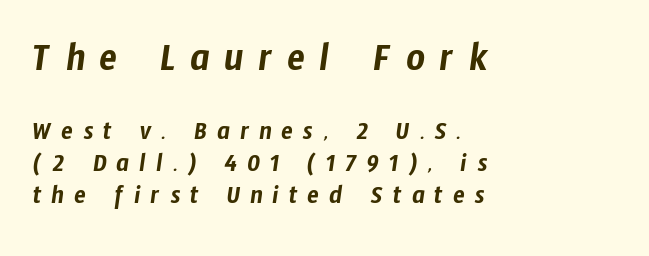
The gaps between neighbouring characters are conspicuously large. Check where the strokes stop: nothing finishes them off — pure sans. Here the designer chose a conventional face with non-uniform glyph widths. The rag falls on the right side of this text block. The area under the type is left untouched. In this sample the first text group is rendered at the bigger scale.
